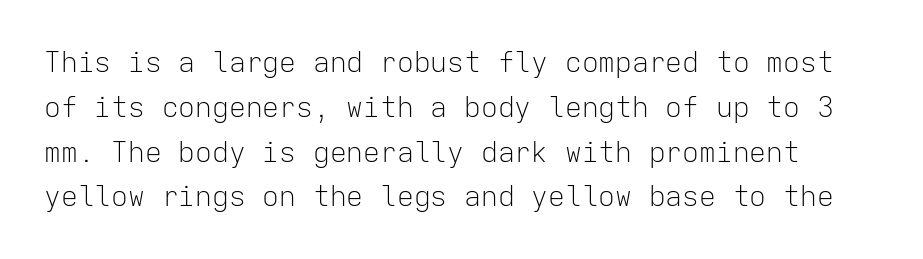
{"serif": "no", "italic": "no", "bold": "no", "weight": "light", "width": "normal", "stroke_contrast": "low", "x_height": "medium", "monospaced": "yes", "underline": "no", "line_spacing": "normal", "line_spacing_ratio": 1.6, "letter_spacing": "normal", "letter_spacing_em": 0.0, "glyph_px": 28}
